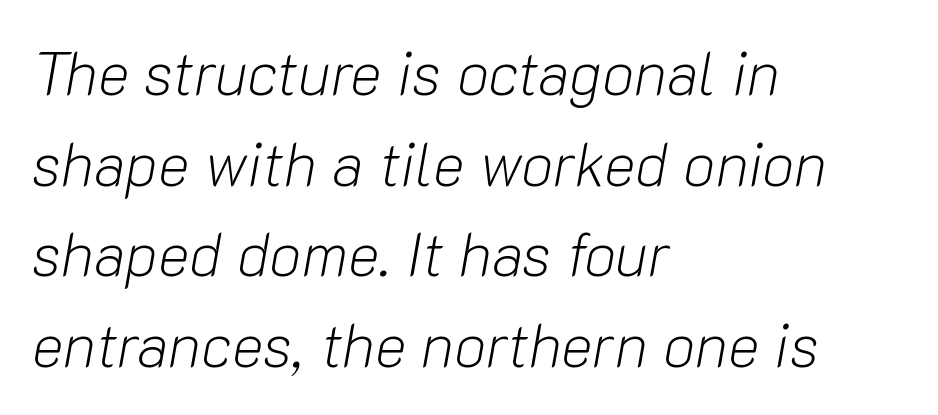
{"italic": "yes", "lean": "right", "slant_degrees": 10, "bold": "no", "weight": "light", "width": "normal", "stroke_contrast": "low", "x_height": "medium", "monospaced": "no", "underline": "no", "align": "left", "line_spacing": "normal", "line_spacing_ratio": 1.51, "letter_spacing": "normal", "letter_spacing_em": 0.0, "glyph_px": 60}
